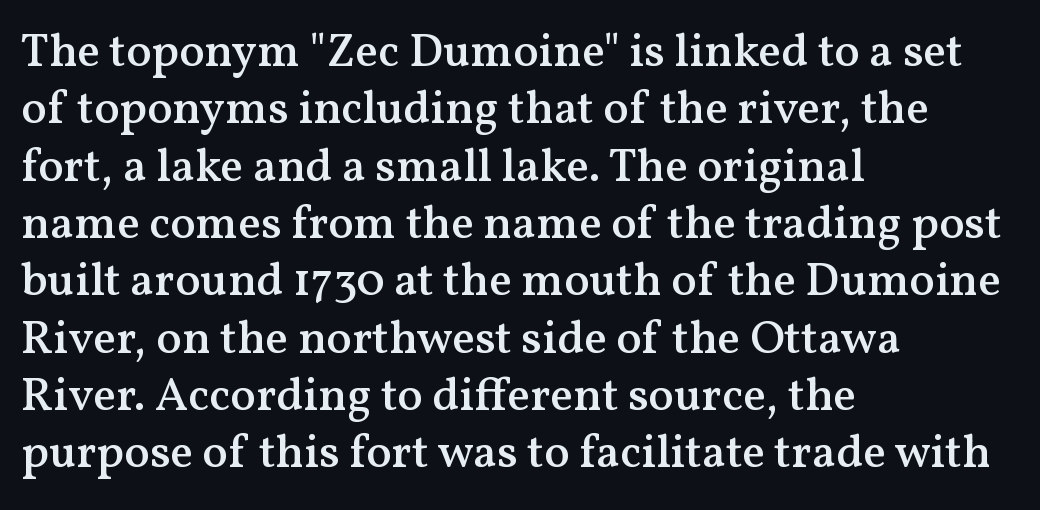
The image shows 47 px semibold serif type, upright; set left-aligned, line spacing 1.22x, normal letter spacing, not underlined; medium stroke contrast and a medium x-height.
